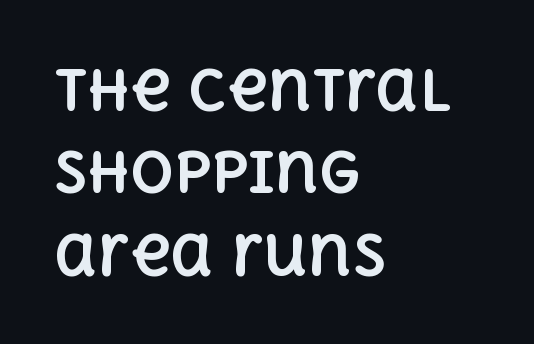
The image shows 55 px bold type, upright; set left-aligned, normal line spacing (1.5x), normal letter spacing, not underlined; a large x-height.
